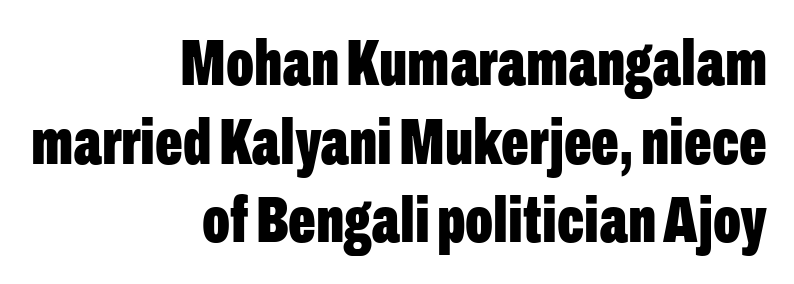
{"serif": "no", "italic": "no", "bold": "yes", "weight": "bold", "width": "condensed", "stroke_contrast": "low", "x_height": "medium", "monospaced": "no", "underline": "no", "align": "right", "line_spacing_ratio": 1.21, "letter_spacing": "normal", "letter_spacing_em": 0.0, "glyph_px": 65}
